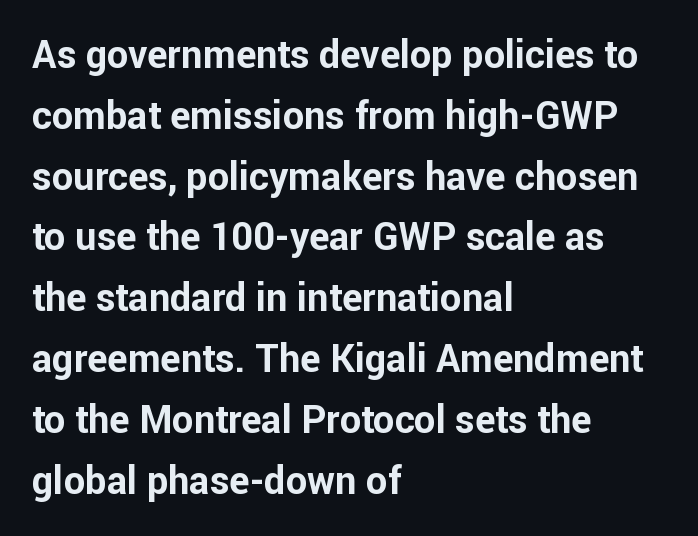
The image shows 38 px bold sans-serif type, upright; set left-aligned, normal line spacing (1.6x), normal letter spacing, not underlined; low stroke contrast and a medium x-height.
